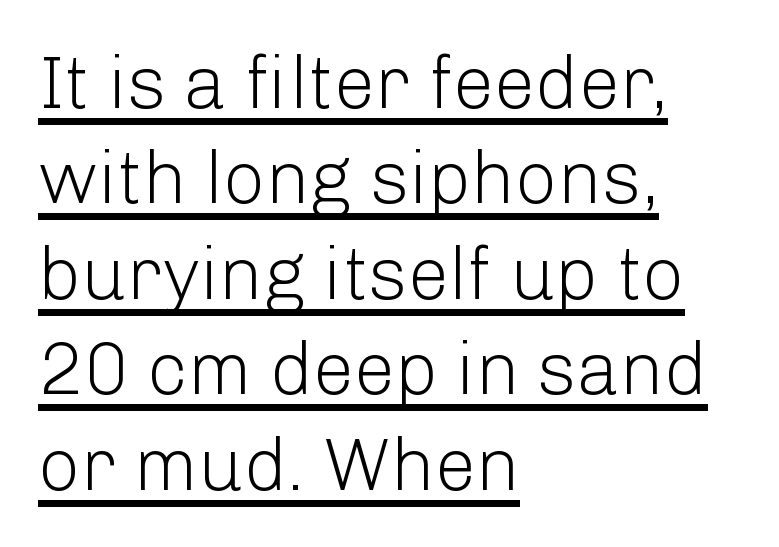
Q: Is the text bold? A: No.
Q: Is the text italic (slanted)? A: No, it is upright.
Q: Is the typeface a serif or a sans-serif typeface? A: Sans-serif.
Q: Is the text underlined? A: Yes.
Q: How is the paragraph aligned? A: Left-aligned.
Q: Is the spacing between letters normal or unusually wide? A: Normal.
Q: Is the spacing between lines tight, normal or loose? A: Normal.
Q: Width (condensed, normal, or wide)? A: Normal.
Q: Stroke contrast? A: Low.
Q: x-height? A: Medium.
Q: Monospaced? A: No.
